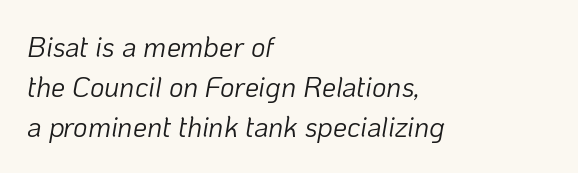
Q: Is the text bold? A: No.
Q: Is the text italic (slanted)? A: Yes, it leans right by about 10 degrees.
Q: Is the text underlined? A: No.
Q: How is the paragraph aligned? A: Left-aligned.
Q: Is the spacing between letters normal or unusually wide? A: Normal.
Q: Is the spacing between lines tight, normal or loose? A: Normal.
Q: Width (condensed, normal, or wide)? A: Normal.
Q: Stroke contrast? A: Low.
Q: x-height? A: Medium.
Q: Monospaced? A: No.
